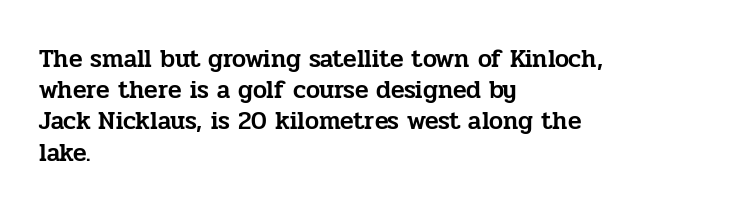
{"italic": "no", "underline": "no", "align": "left", "line_spacing": "normal", "line_spacing_ratio": 1.25, "letter_spacing": "normal", "letter_spacing_em": 0.0, "glyph_px": 25}
